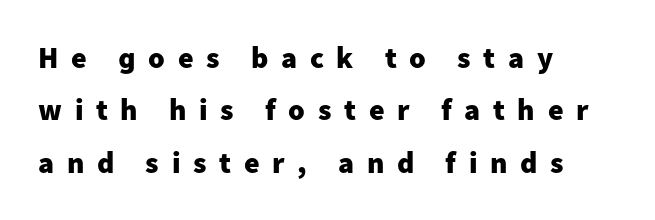
The font's upright variant was chosen for this text. This rendering employs a face without finishing strokes, i.e., a sans-serif. The letters are spread apart with noticeably loose tracking. Notice how the passage keeps a crisp vertical edge on the left only. The font is running at its bold setting.
